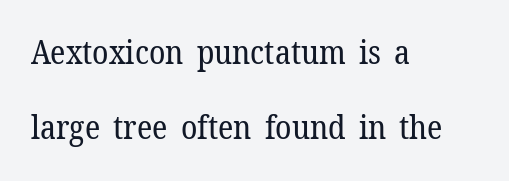
Q: Is the text bold? A: No.
Q: Is the text italic (slanted)? A: No, it is upright.
Q: Is the typeface a serif or a sans-serif typeface? A: Serif.
Q: Is the text underlined? A: No.
Q: How is the paragraph aligned? A: Left-aligned.
Q: Is the spacing between letters normal or unusually wide? A: Normal.
Q: Is the spacing between lines tight, normal or loose? A: Loose.
Q: Width (condensed, normal, or wide)? A: Normal.
Q: Stroke contrast? A: Low.
Q: x-height? A: Medium.
Q: Monospaced? A: No.
